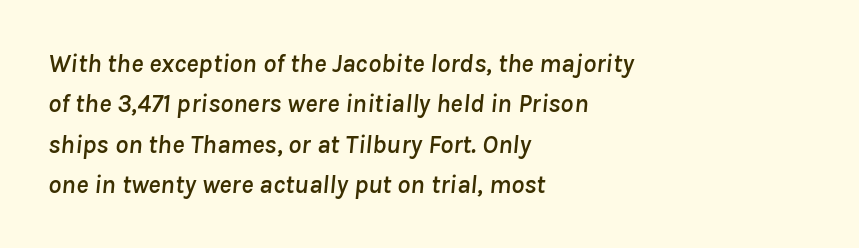
{"italic": "yes", "lean": "right", "slant_degrees": 8, "underline": "no", "align": "left", "line_spacing": "normal", "line_spacing_ratio": 1.55, "letter_spacing": "normal", "letter_spacing_em": 0.0, "glyph_px": 26}
